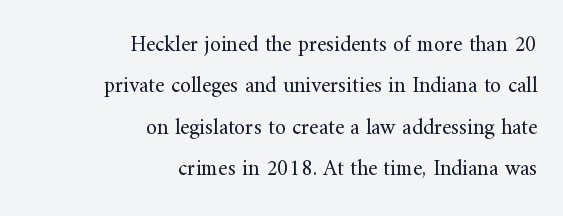
The image shows 22 px text type, upright; set right-aligned, line spacing 1.88x, normal letter spacing, not underlined.
